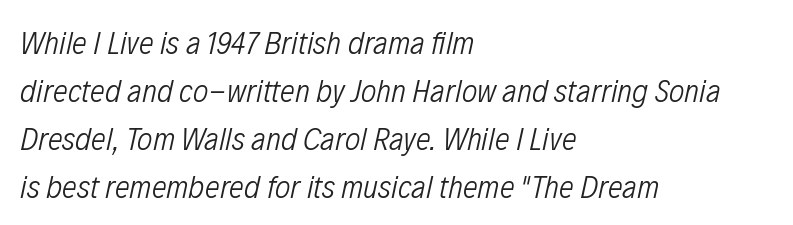
{"italic": "yes", "lean": "right", "slant_degrees": 12, "bold": "no", "weight": "light", "width": "condensed", "stroke_contrast": "low", "x_height": "medium", "monospaced": "no", "underline": "no", "align": "left", "line_spacing": "normal", "line_spacing_ratio": 1.45, "letter_spacing": "normal", "letter_spacing_em": 0.0, "glyph_px": 33}
